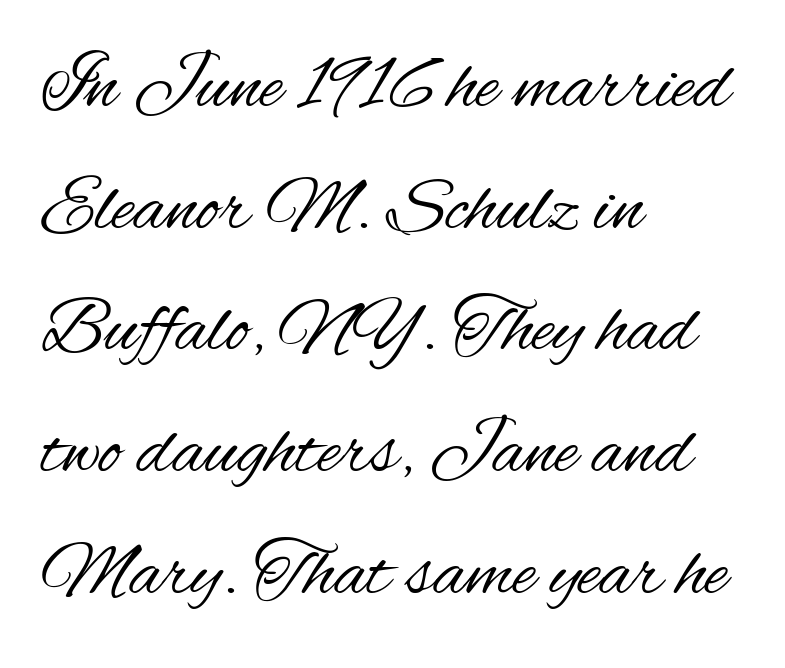
Q: Is the text bold? A: No.
Q: Is the text italic (slanted)? A: Yes.
Q: Is the typeface a serif or a sans-serif typeface? A: Sans-serif.
Q: Is the text underlined? A: No.
Q: How is the paragraph aligned? A: Left-aligned.
Q: Is the spacing between letters normal or unusually wide? A: Normal.
Q: Is the spacing between lines tight, normal or loose? A: Normal.
Q: Width (condensed, normal, or wide)? A: Condensed.
Q: Stroke contrast? A: Medium.
Q: x-height? A: Small.
Q: Monospaced? A: No.
